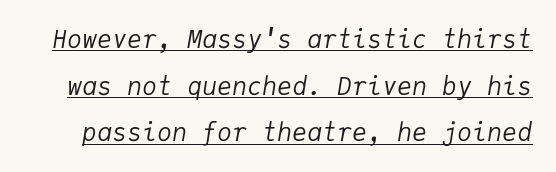
Is this a heavy cut? Hardly; it is regular or lighter. A rule runs beneath these lines of type. These lines keep a tight, regular rhythm from letter to letter. This sample uses an oblique cut, with every glyph tilted off the vertical.
